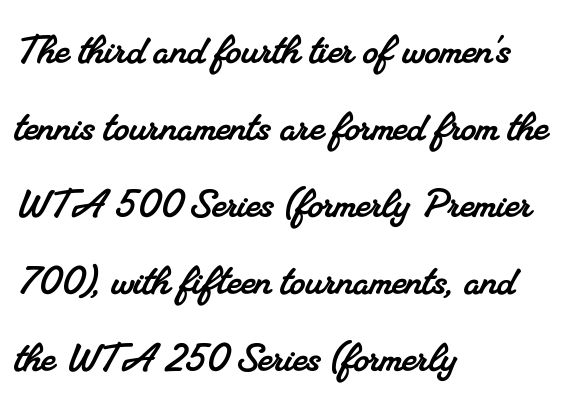
Plain, unruled lines of type. Small tapered or slab feet sit at the stroke ends, so this counts as serif. This sample uses plain, unmodified letter spacing. A typesetter would call this proportional, since set widths differ per character. The vertical gap from one line to the next is medium. The ragged edge is on the right, which tells us the setting is flush left.
